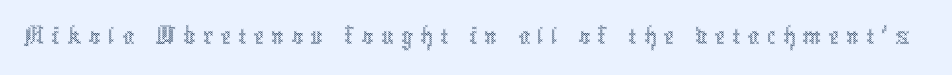
The image shows 59 px thin, condensed type, upright; set not underlined; a medium x-height.
